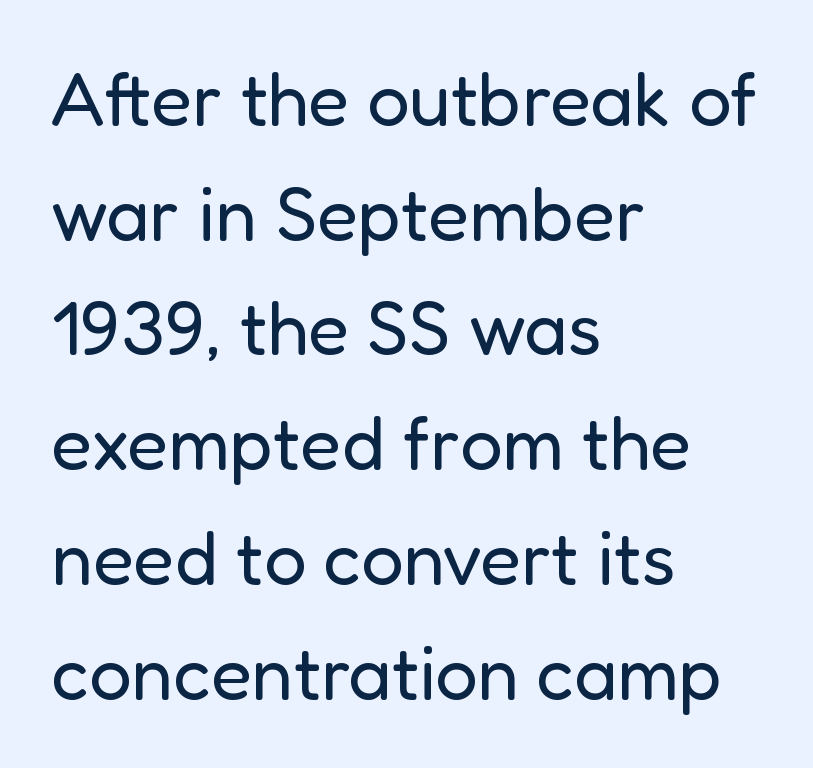
Q: Is the text bold? A: No.
Q: Is the text italic (slanted)? A: No, it is upright.
Q: Is the typeface a serif or a sans-serif typeface? A: Sans-serif.
Q: Is the text underlined? A: No.
Q: How is the paragraph aligned? A: Left-aligned.
Q: Is the spacing between letters normal or unusually wide? A: Normal.
Q: Is the spacing between lines tight, normal or loose? A: Normal.
Q: Width (condensed, normal, or wide)? A: Normal.
Q: Stroke contrast? A: Low.
Q: x-height? A: Medium.
Q: Monospaced? A: No.
